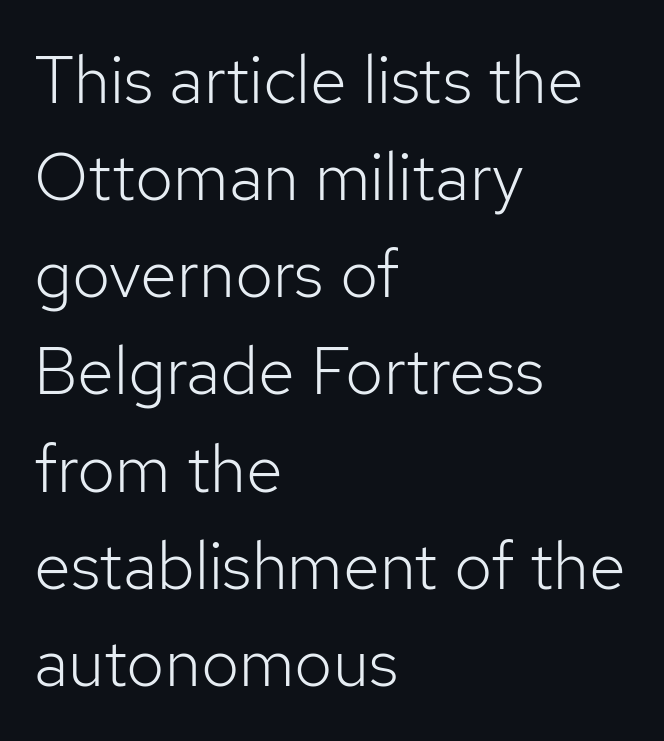
{"serif": "no", "italic": "no", "bold": "no", "weight": "light", "width": "normal", "stroke_contrast": "low", "x_height": "medium", "monospaced": "no", "underline": "no", "align": "left", "line_spacing": "normal", "line_spacing_ratio": 1.45, "letter_spacing": "normal", "letter_spacing_em": 0.0, "glyph_px": 67}
